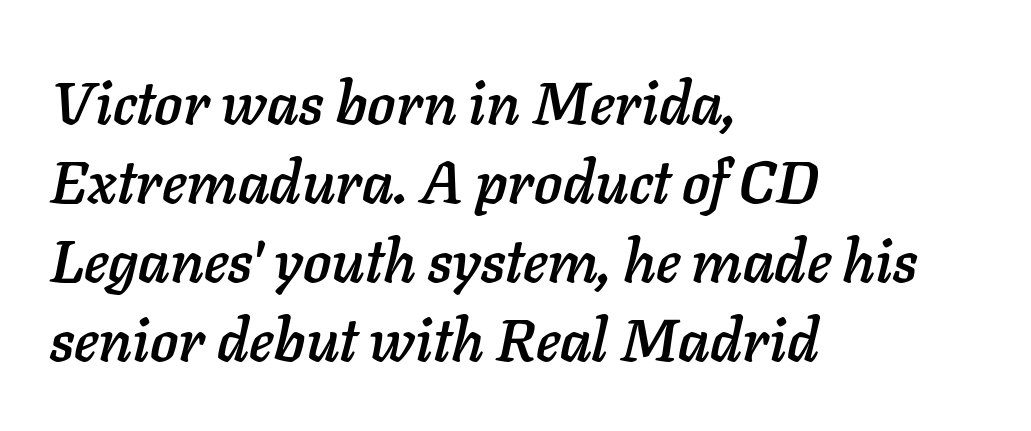
The image shows 59 px text type, italic (leaning right); set left-aligned, normal line spacing (1.34x), normal letter spacing, not underlined; low stroke contrast and a medium x-height.
